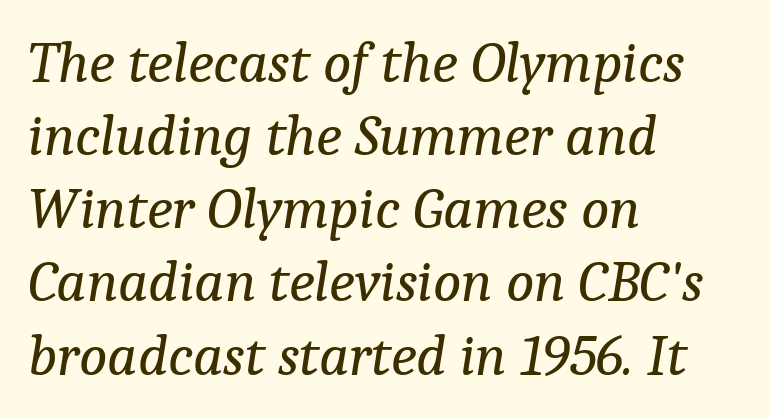
{"serif": "yes", "italic": "yes", "lean": "right", "slant_degrees": 9, "bold": "no", "weight": "regular", "width": "normal", "stroke_contrast": "low", "x_height": "medium", "monospaced": "no", "underline": "no", "align": "left", "line_spacing_ratio": 1.24, "letter_spacing": "normal", "letter_spacing_em": 0.0, "glyph_px": 59}
